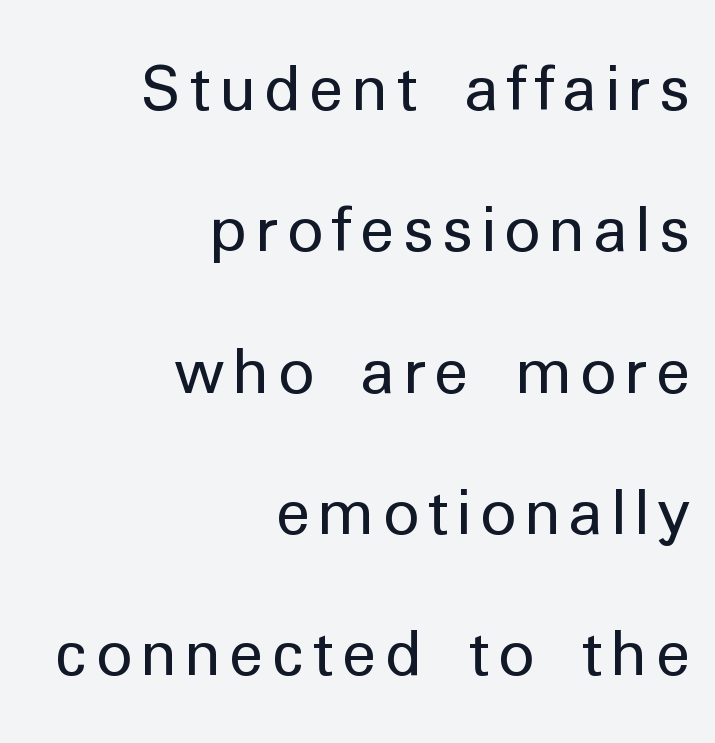
{"serif": "no", "italic": "no", "bold": "no", "weight": "regular", "width": "normal", "stroke_contrast": "low", "x_height": "medium", "monospaced": "no", "underline": "no", "align": "right", "line_spacing": "loose", "line_spacing_ratio": 2.28, "glyph_px": 62}
